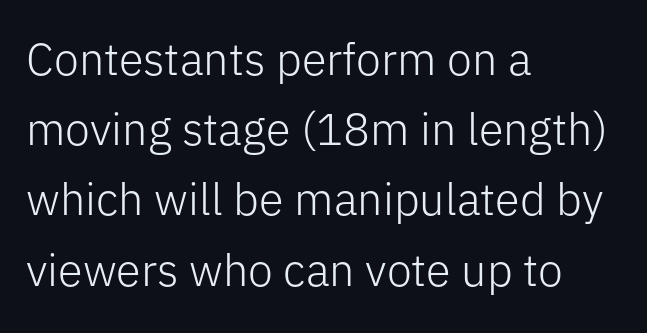
Q: Is the text bold? A: No.
Q: Is the text italic (slanted)? A: No, it is upright.
Q: Is the typeface a serif or a sans-serif typeface? A: Sans-serif.
Q: Is the text underlined? A: No.
Q: How is the paragraph aligned? A: Left-aligned.
Q: Is the spacing between letters normal or unusually wide? A: Normal.
Q: Is the spacing between lines tight, normal or loose? A: Normal.
Q: Width (condensed, normal, or wide)? A: Normal.
Q: Stroke contrast? A: Low.
Q: x-height? A: Medium.
Q: Monospaced? A: No.
